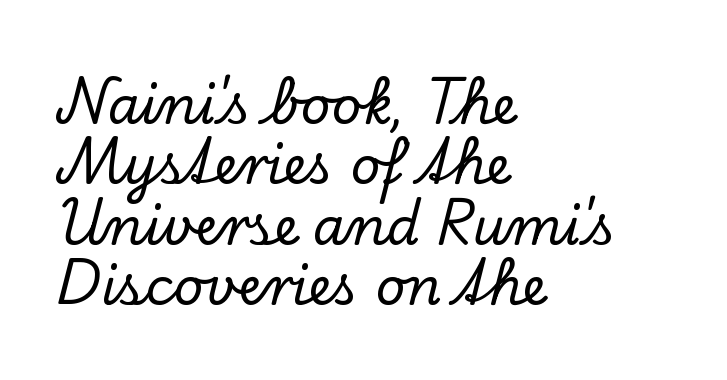
{"serif": "yes", "width": "normal", "stroke_contrast": "low", "x_height": "small", "monospaced": "no", "underline": "no", "align": "left", "line_spacing_ratio": 1.16, "letter_spacing": "normal", "letter_spacing_em": 0.0, "glyph_px": 52}
